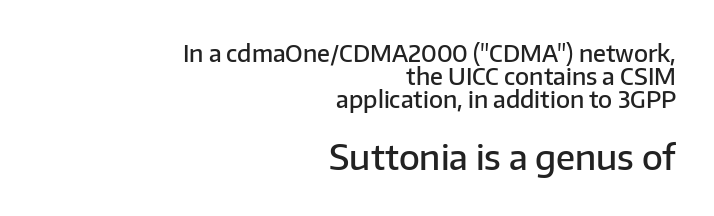
A student would notice the bottom passage is typeset larger than what precedes it. The letters are semibold — heavier than regular but short of a full bold. One glance says dense: line gaps are narrower than usual. The ragged edge is on the left, which tells us the setting is flush right. The letterforms sit shoulder to shoulder at normal distance.
